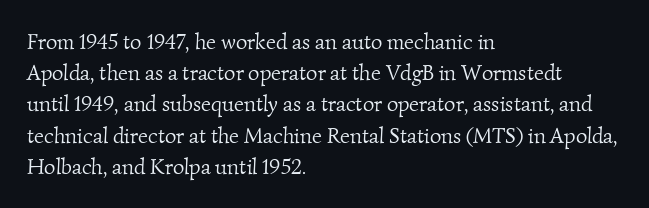
{"bold": "no", "underline": "no", "align": "left", "line_spacing": "normal", "line_spacing_ratio": 1.42, "letter_spacing": "normal", "letter_spacing_em": 0.0, "glyph_px": 22}
